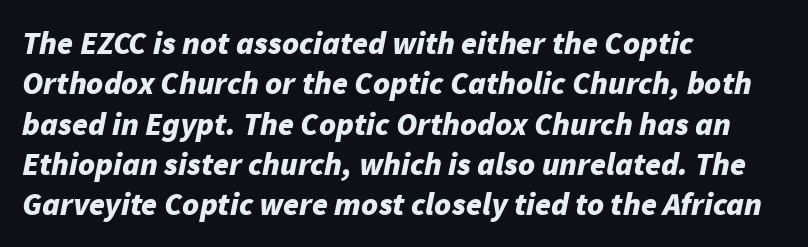
{"italic": "yes", "lean": "right", "slant_degrees": 11, "bold": "yes", "weight": "bold", "width": "normal", "stroke_contrast": "low", "x_height": "medium", "monospaced": "no", "underline": "no", "align": "left", "line_spacing": "normal", "line_spacing_ratio": 1.26, "letter_spacing": "normal", "letter_spacing_em": 0.0, "glyph_px": 32}
